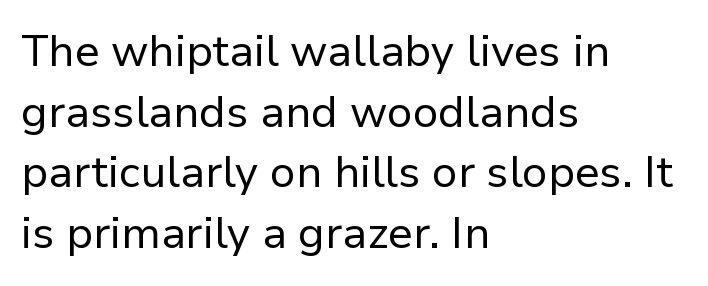
Weight: in the light-to-regular range. To sum up the face: it is a sans, with no serifs. This sample is left-justified, so line endings fall wherever the words run out. Letters rest on an invisible, unmarked baseline.
